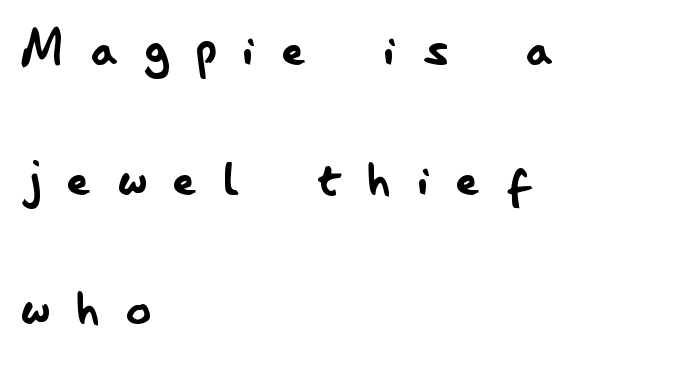
Q: Is the text bold? A: No.
Q: Is the text italic (slanted)? A: No, it is upright.
Q: Is the typeface a serif or a sans-serif typeface? A: Sans-serif.
Q: Is the text underlined? A: No.
Q: How is the paragraph aligned? A: Left-aligned.
Q: Is the spacing between letters normal or unusually wide? A: Unusually wide.
Q: Is the spacing between lines tight, normal or loose? A: Loose.
Q: Width (condensed, normal, or wide)? A: Condensed.
Q: Stroke contrast? A: Low.
Q: x-height? A: Small.
Q: Monospaced? A: No.
